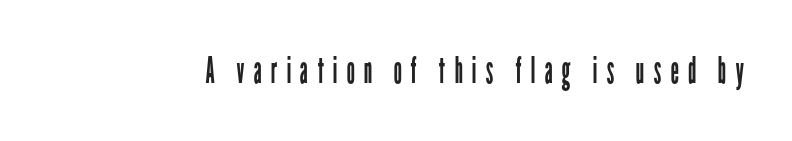
{"serif": "no", "italic": "no", "bold": "no", "weight": "regular", "width": "condensed", "stroke_contrast": "low", "x_height": "medium", "monospaced": "no", "underline": "no", "letter_spacing": "wide", "letter_spacing_em": 0.24, "glyph_px": 37}
